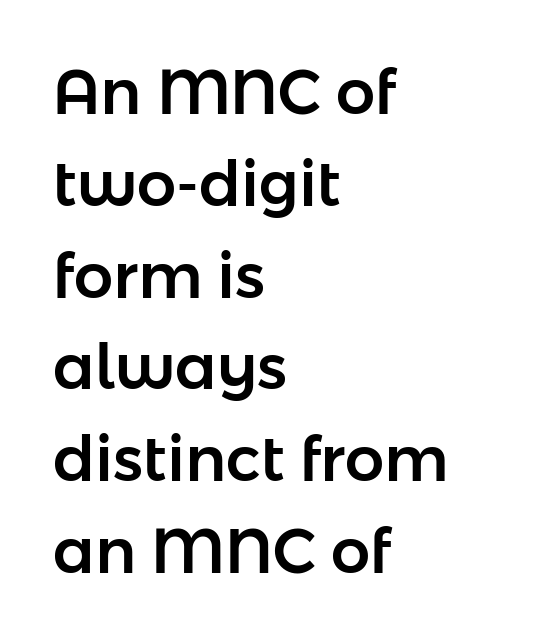
The image shows 62 px sans-serif type, upright; set left-aligned, normal line spacing (1.48x), normal letter spacing, not underlined; low stroke contrast and a medium x-height.
